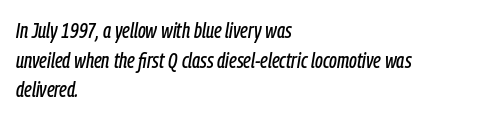
The words here are not underlined. Vertical spacing — default. How are the letters spaced? Ordinarily, with no added tracking. The specimen reads as italic at a glance. The paragraph has a hard left edge and a soft right edge.
